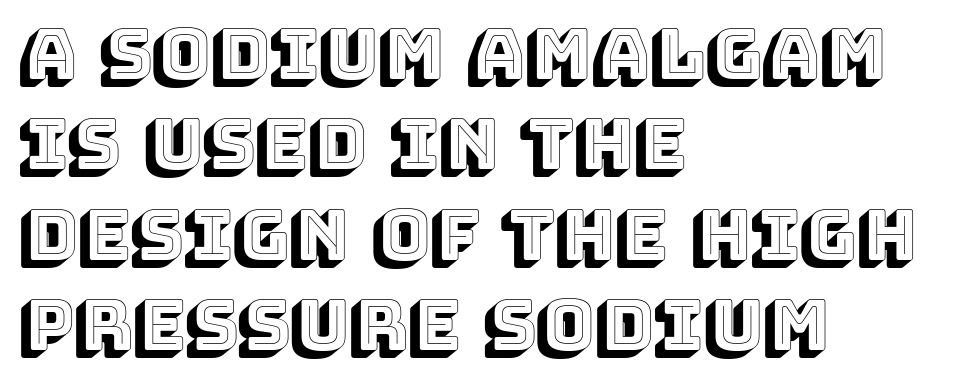
One glance says typical: line gaps are just what's usual. The letters advance in unequal steps, a hallmark of proportional type. Clear beneath every line of the passage. In CSS terms this would be text-align: left.
